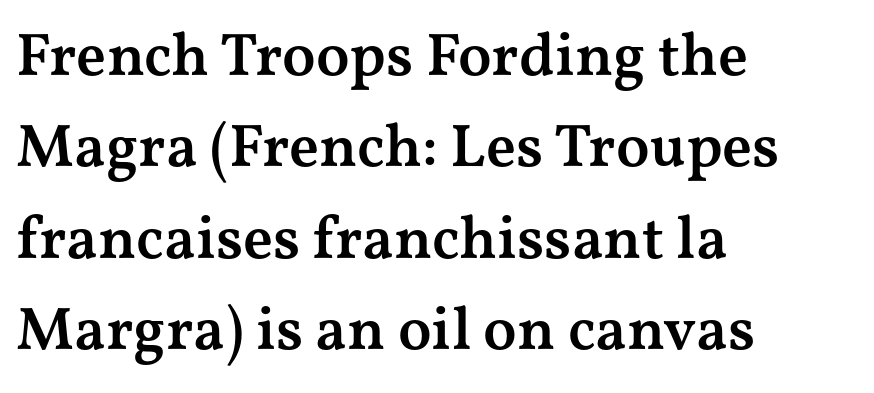
The image shows 61 px semibold, wide serif type, upright; set left-aligned, normal line spacing (1.5x), normal letter spacing, not underlined; medium stroke contrast and a medium x-height.
